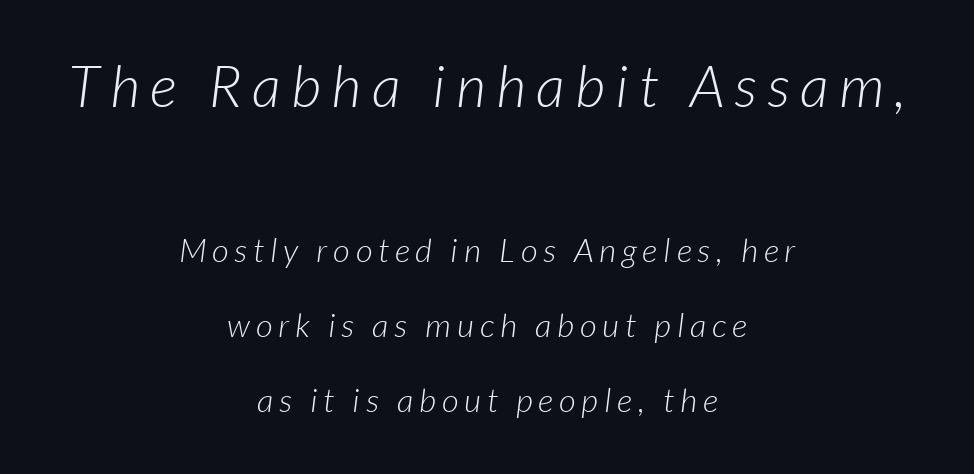
{"serif": "no", "bold": "no", "weight": "light", "width": "normal", "stroke_contrast": "low", "x_height": "medium", "monospaced": "no", "underline": "no", "align": "center", "line_spacing": "loose", "line_spacing_ratio": 2.26, "larger_block": "first", "size_ratio": 1.76, "glyph_px": 58}
